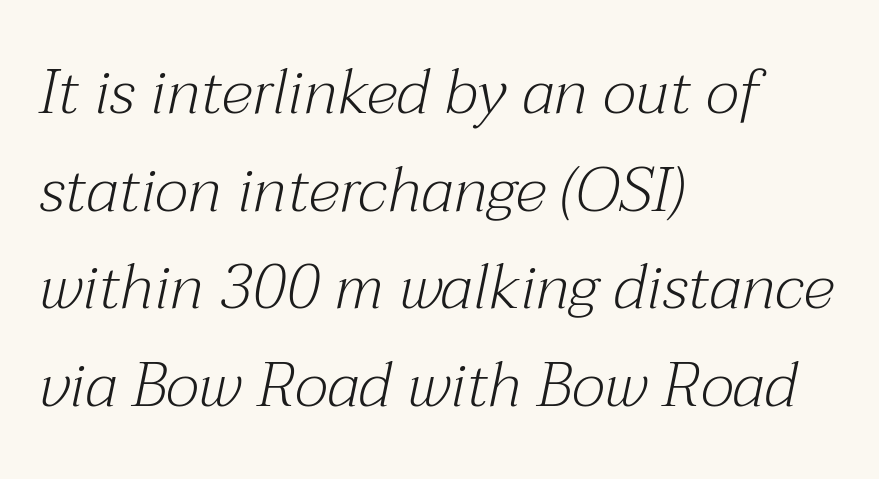
The image shows 63 px light serif type, italic (leaning right); set left-aligned, normal line spacing (1.55x), normal letter spacing, not underlined; medium stroke contrast and a medium x-height.
